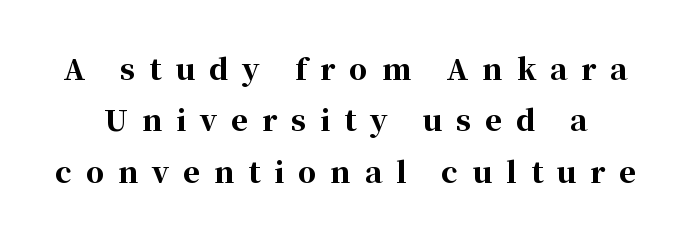
Underlining? Definitely not there. Short note: letters widely spaced. The typography opts for an upright posture over an oblique one. You could not count columns in this text — the font is proportionally spaced. The characters display serif detailing at their extremities.
